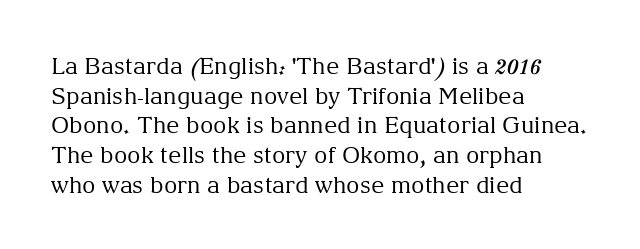
The lines sit at an ordinary, default distance from one another. The rag falls on the right side of this text block. The characters are drawn with everyday or finer stroke widths. Descender tails drop into unmarked territory.
